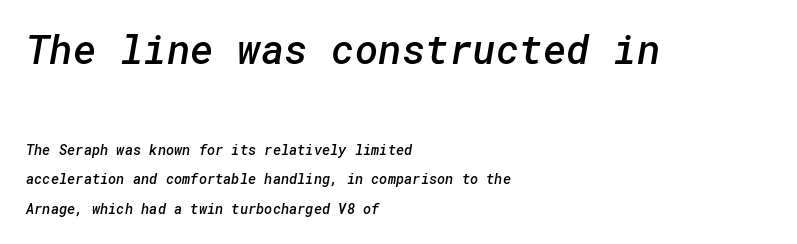
Q: Is the text bold? A: Semi-bold.
Q: Is the typeface a serif or a sans-serif typeface? A: Sans-serif.
Q: Is the text underlined? A: No.
Q: How is the paragraph aligned? A: Left-aligned.
Q: Is the spacing between letters normal or unusually wide? A: Normal.
Q: Is the spacing between lines tight, normal or loose? A: Loose.
Q: Which block of text is set in a larger size, the first (top) or the second (bottom)? A: The first (top) one.
Q: Width (condensed, normal, or wide)? A: Normal.
Q: Stroke contrast? A: Low.
Q: x-height? A: Medium.
